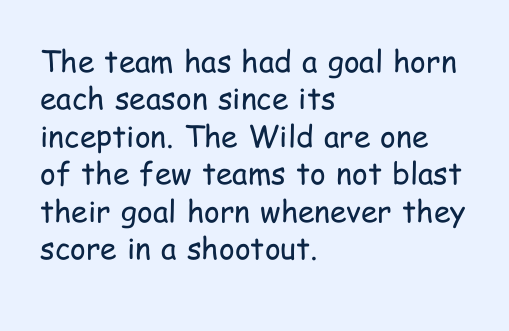
{"serif": "no", "italic": "no", "bold": "no", "weight": "regular", "width": "condensed", "stroke_contrast": "low", "x_height": "medium", "monospaced": "no", "underline": "no", "align": "left", "line_spacing": "normal", "line_spacing_ratio": 1.25, "letter_spacing": "normal", "letter_spacing_em": 0.0, "glyph_px": 30}
